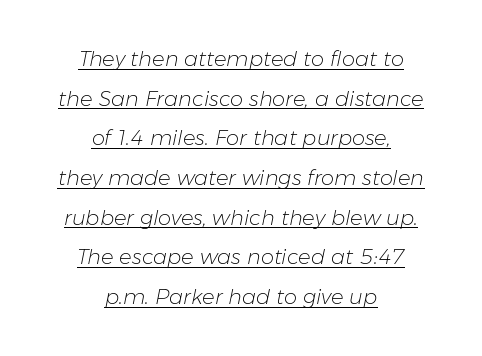
Q: Is the text bold? A: No.
Q: Is the text italic (slanted)? A: Yes, it leans right by about 11 degrees.
Q: Is the text underlined? A: Yes.
Q: How is the paragraph aligned? A: Centered.
Q: Is the spacing between letters normal or unusually wide? A: Normal.
